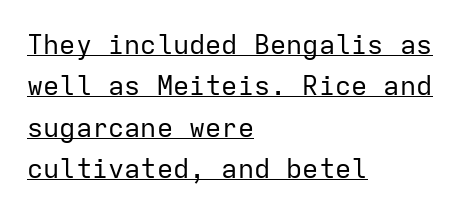
The image shows 27 px text type, upright; set left-aligned, normal line spacing (1.53x), normal letter spacing, underlined.
